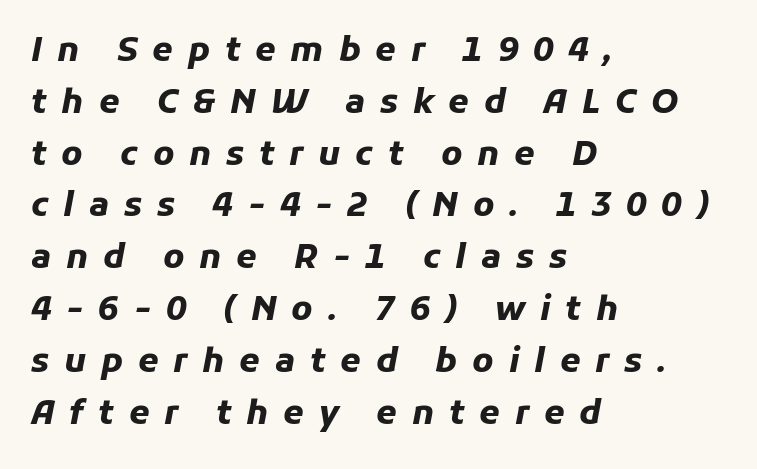
Q: Is the text bold? A: Yes.
Q: Is the text italic (slanted)? A: Yes, it leans right by about 11 degrees.
Q: Is the text underlined? A: No.
Q: How is the paragraph aligned? A: Left-aligned.
Q: Is the spacing between letters normal or unusually wide? A: Unusually wide.
Q: Is the spacing between lines tight, normal or loose? A: Normal.
Q: Width (condensed, normal, or wide)? A: Normal.
Q: Stroke contrast? A: Low.
Q: x-height? A: Medium.
Q: Monospaced? A: No.
